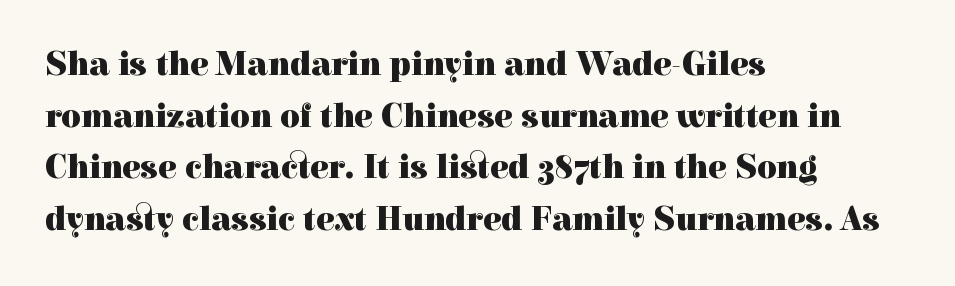
Note the varied advance widths — an 'i' is clearly narrower than an 'm'. Vertical strokes here are truly vertical. Just letters on the line, the space beneath them empty. Left-aligned paragraph, ragged on the right.
